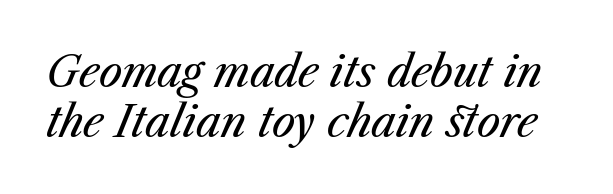
Q: Is the text bold? A: No.
Q: Is the text italic (slanted)? A: Yes, it leans right by about 23 degrees.
Q: Is the text underlined? A: No.
Q: Is the spacing between letters normal or unusually wide? A: Normal.
Q: Width (condensed, normal, or wide)? A: Normal.
Q: Stroke contrast? A: Medium.
Q: x-height? A: Medium.
Q: Monospaced? A: No.
